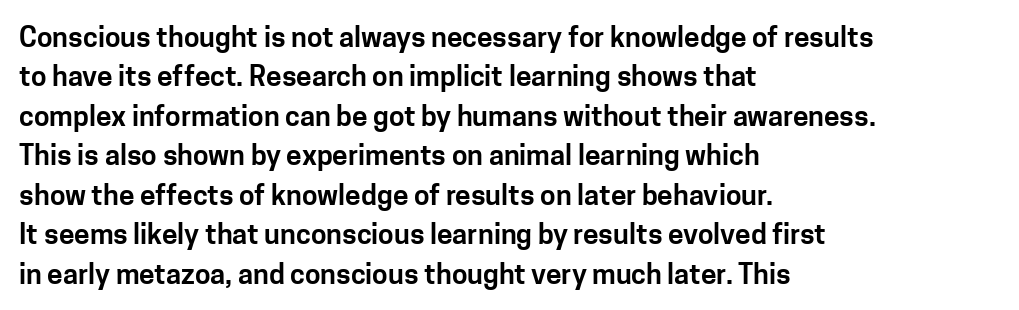
The image shows 28 px sans-serif type, upright; set left-aligned, normal line spacing (1.41x), normal letter spacing, not underlined; low stroke contrast and a medium x-height.
